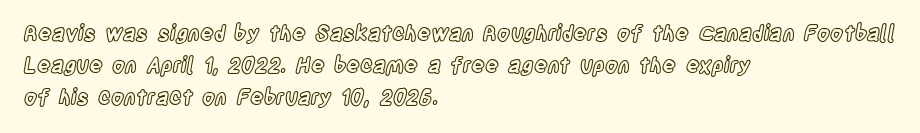
The image shows 21 px text type; set left-aligned, normal line spacing (1.53x), normal letter spacing, not underlined.
